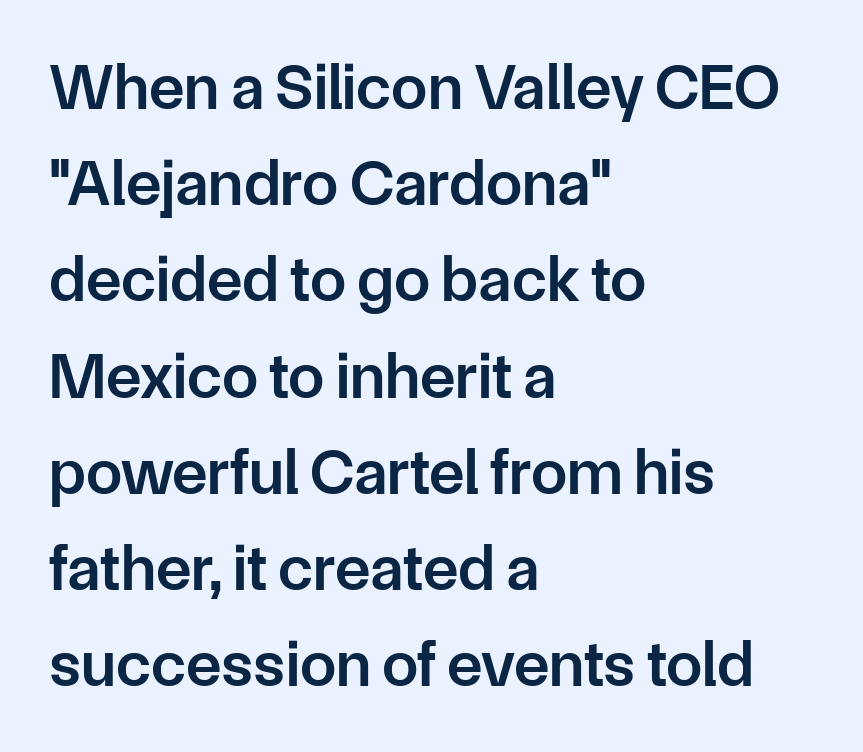
{"serif": "no", "italic": "no", "bold": "semi", "weight": "semibold", "width": "normal", "stroke_contrast": "low", "x_height": "medium", "monospaced": "no", "underline": "no", "align": "left", "line_spacing": "normal", "line_spacing_ratio": 1.48, "letter_spacing": "normal", "letter_spacing_em": 0.0, "glyph_px": 65}
